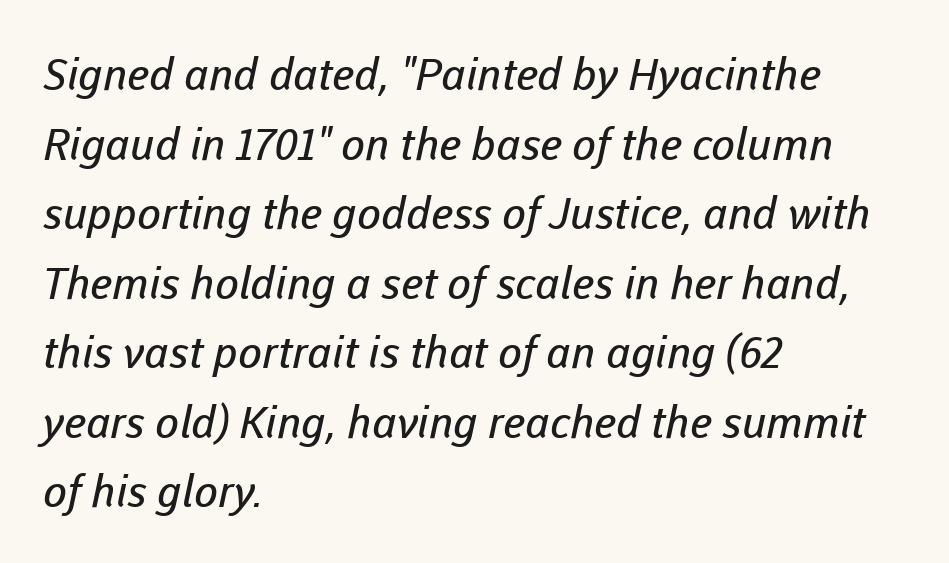
Q: Is the text bold? A: No.
Q: Is the typeface a serif or a sans-serif typeface? A: Sans-serif.
Q: Is the text underlined? A: No.
Q: How is the paragraph aligned? A: Left-aligned.
Q: Is the spacing between letters normal or unusually wide? A: Normal.
Q: Is the spacing between lines tight, normal or loose? A: Normal.
Q: Width (condensed, normal, or wide)? A: Normal.
Q: Stroke contrast? A: Low.
Q: x-height? A: Medium.
Q: Monospaced? A: No.
